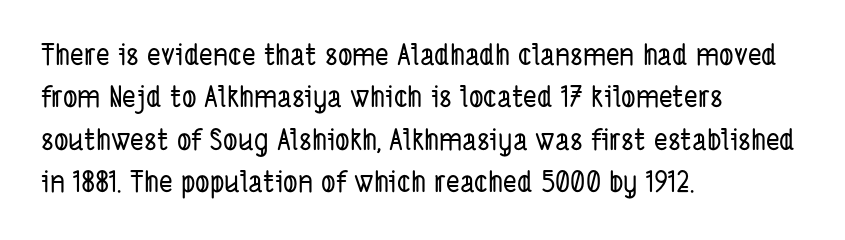
Q: Is the typeface a serif or a sans-serif typeface? A: Sans-serif.
Q: Is the text underlined? A: No.
Q: How is the paragraph aligned? A: Left-aligned.
Q: Is the spacing between letters normal or unusually wide? A: Normal.
Q: Is the spacing between lines tight, normal or loose? A: Normal.
Q: Width (condensed, normal, or wide)? A: Condensed.
Q: Stroke contrast? A: Low.
Q: x-height? A: Medium.
Q: Monospaced? A: No.
